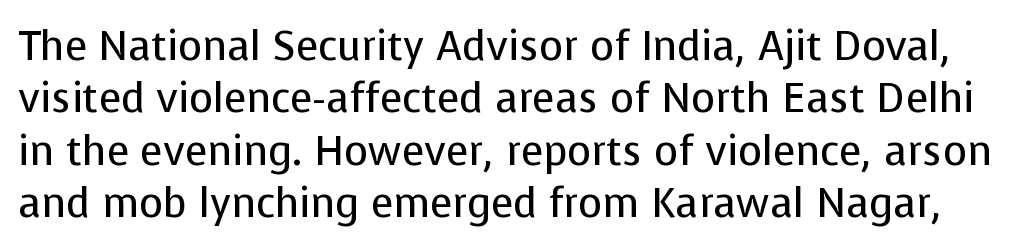
Q: Is the text bold? A: No.
Q: Is the text italic (slanted)? A: No, it is upright.
Q: Is the typeface a serif or a sans-serif typeface? A: Sans-serif.
Q: Is the text underlined? A: No.
Q: Is the spacing between letters normal or unusually wide? A: Normal.
Q: Is the spacing between lines tight, normal or loose? A: Normal.
Q: Width (condensed, normal, or wide)? A: Normal.
Q: Stroke contrast? A: Low.
Q: x-height? A: Medium.
Q: Monospaced? A: No.
